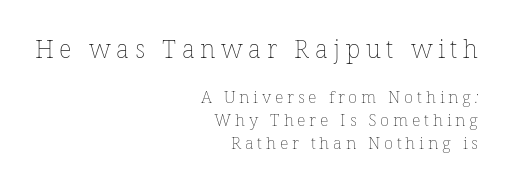
The image shows 25 px text type; set right-aligned, normal line spacing (1.34x), unusually wide letter spacing (+0.22 em), not underlined; the first (top) block is 1.47x larger.
